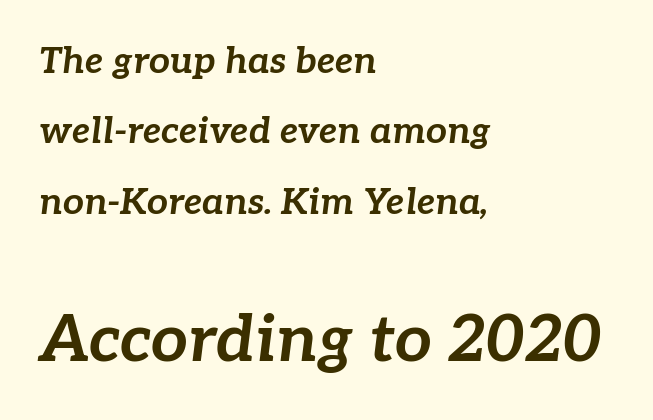
{"italic": "yes", "lean": "right", "slant_degrees": 7, "bold": "yes", "weight": "bold", "width": "normal", "stroke_contrast": "low", "x_height": "medium", "monospaced": "no", "underline": "no", "align": "left", "line_spacing": "loose", "line_spacing_ratio": 1.9, "letter_spacing": "normal", "letter_spacing_em": 0.0, "larger_block": "second", "size_ratio": 1.76, "glyph_px": 65}
